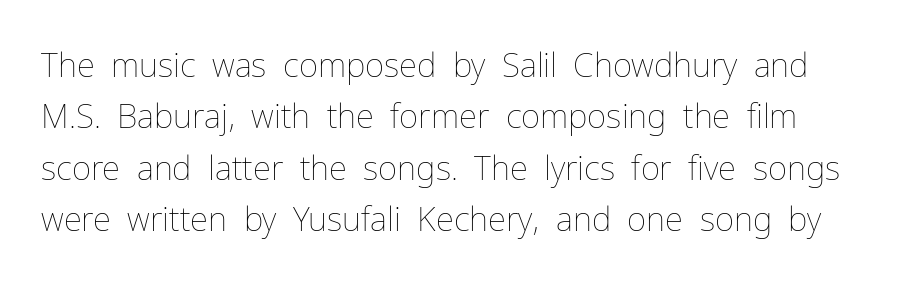
Q: Is the text bold? A: No.
Q: Is the text italic (slanted)? A: No, it is upright.
Q: Is the text underlined? A: No.
Q: Is the spacing between letters normal or unusually wide? A: Normal.
Q: Is the spacing between lines tight, normal or loose? A: Normal.
Q: Width (condensed, normal, or wide)? A: Normal.
Q: Stroke contrast? A: Low.
Q: x-height? A: Medium.
Q: Monospaced? A: No.
